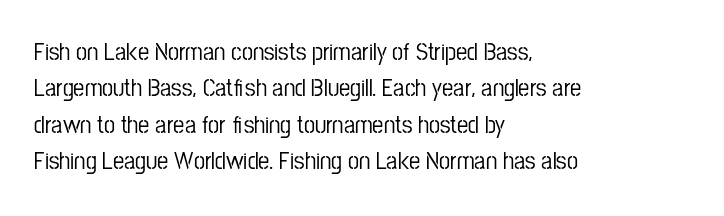
{"italic": "no", "underline": "no", "align": "left", "line_spacing": "normal", "line_spacing_ratio": 1.46, "letter_spacing": "normal", "letter_spacing_em": 0.0, "glyph_px": 25}
